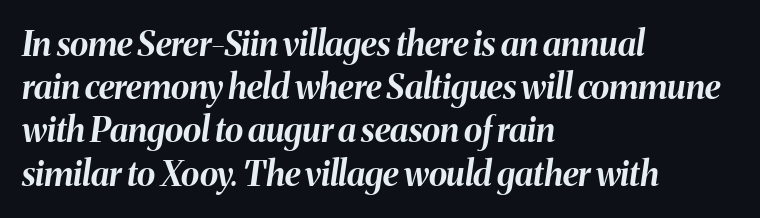
{"italic": "yes", "lean": "right", "slant_degrees": 8, "bold": "yes", "weight": "bold", "width": "normal", "stroke_contrast": "medium", "x_height": "medium", "monospaced": "no", "underline": "no", "align": "left", "line_spacing": "normal", "line_spacing_ratio": 1.27, "letter_spacing": "normal", "letter_spacing_em": 0.0, "glyph_px": 34}
